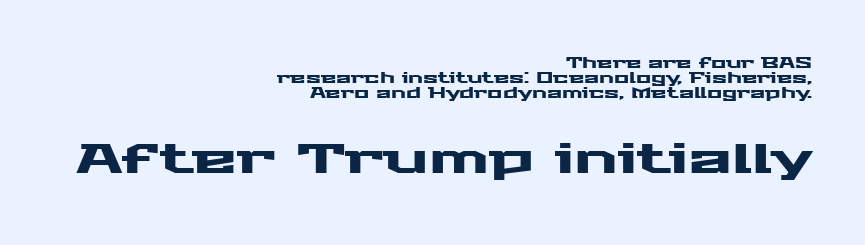
{"serif": "no", "italic": "no", "width": "wide", "stroke_contrast": "medium", "x_height": "medium", "monospaced": "no", "underline": "no", "align": "right", "line_spacing": "tight", "line_spacing_ratio": 1.06, "letter_spacing": "normal", "letter_spacing_em": 0.0, "larger_block": "second", "size_ratio": 2.93, "glyph_px": 41}
